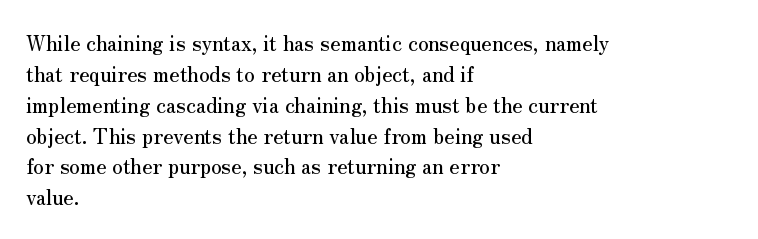
Q: Is the text italic (slanted)? A: No, it is upright.
Q: Is the text underlined? A: No.
Q: How is the paragraph aligned? A: Left-aligned.
Q: Is the spacing between letters normal or unusually wide? A: Normal.
Q: Is the spacing between lines tight, normal or loose? A: Normal.
